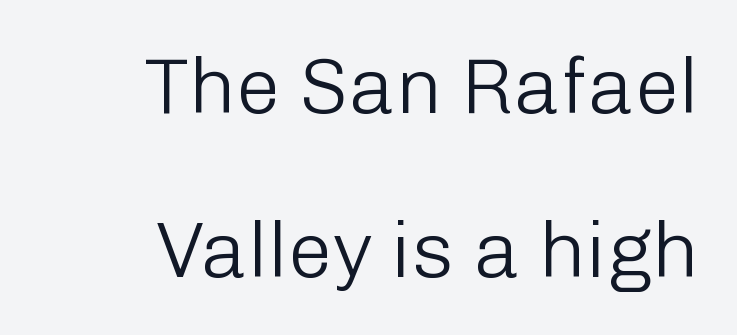
Q: Is the text bold? A: No.
Q: Is the text italic (slanted)? A: No, it is upright.
Q: Is the typeface a serif or a sans-serif typeface? A: Sans-serif.
Q: Is the text underlined? A: No.
Q: How is the paragraph aligned? A: Right-aligned.
Q: Is the spacing between letters normal or unusually wide? A: Normal.
Q: Is the spacing between lines tight, normal or loose? A: Loose.
Q: Width (condensed, normal, or wide)? A: Normal.
Q: Stroke contrast? A: Low.
Q: x-height? A: Medium.
Q: Monospaced? A: No.
